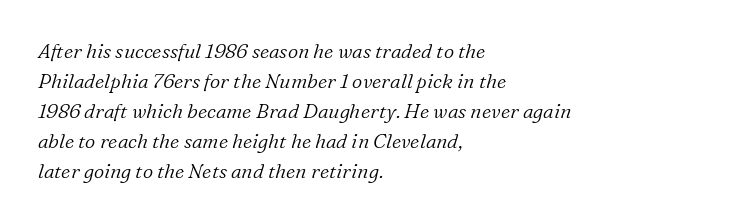
Q: Is the text bold? A: No.
Q: Is the text italic (slanted)? A: Yes, it leans right by about 16 degrees.
Q: Is the text underlined? A: No.
Q: How is the paragraph aligned? A: Left-aligned.
Q: Is the spacing between letters normal or unusually wide? A: Normal.
Q: Is the spacing between lines tight, normal or loose? A: Normal.
